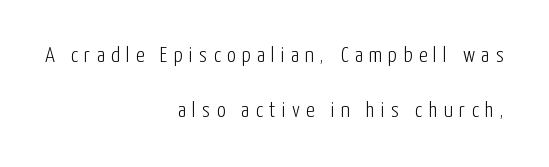
Q: Is the text bold? A: No.
Q: Is the text italic (slanted)? A: No, it is upright.
Q: Is the text underlined? A: No.
Q: How is the paragraph aligned? A: Right-aligned.
Q: Is the spacing between letters normal or unusually wide? A: Unusually wide.
Q: Is the spacing between lines tight, normal or loose? A: Loose.
